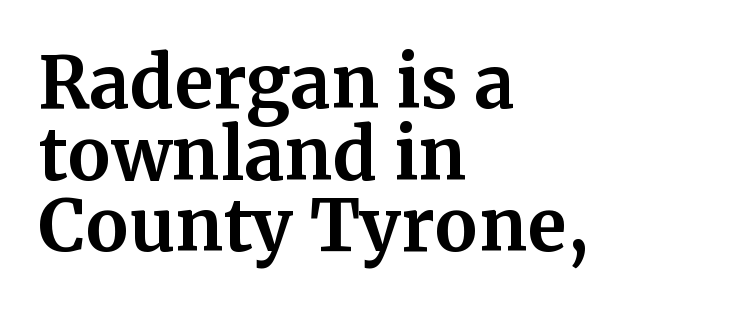
The image shows 71 px bold serif type, upright; set left-aligned, tight line spacing (1.01x), normal letter spacing, not underlined; medium stroke contrast and a medium x-height.
